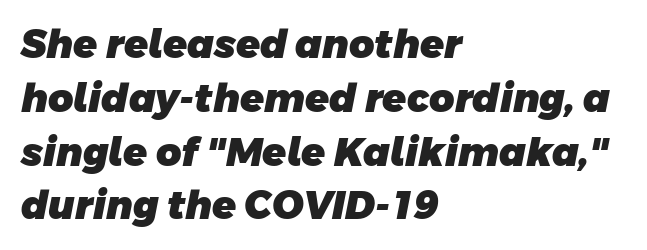
Q: Is the text bold? A: Yes.
Q: Is the typeface a serif or a sans-serif typeface? A: Sans-serif.
Q: Is the text underlined? A: No.
Q: How is the paragraph aligned? A: Left-aligned.
Q: Is the spacing between letters normal or unusually wide? A: Normal.
Q: Is the spacing between lines tight, normal or loose? A: Normal.
Q: Width (condensed, normal, or wide)? A: Normal.
Q: Stroke contrast? A: Low.
Q: x-height? A: Large.
Q: Monospaced? A: No.
